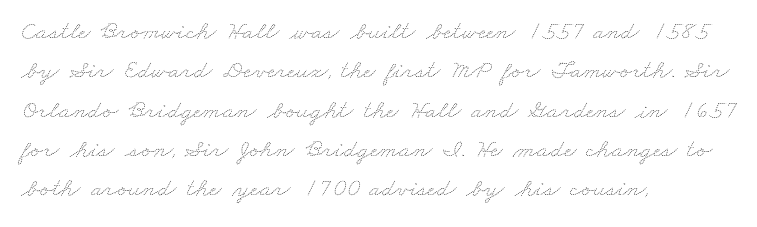
Baseline-to-baseline distance is the conventional proportion of letter height. Ink coverage per letter is moderate at most. Clear beneath every line of the passage. Is the letter spacing exaggerated? No — it looks like the ordinary default.
